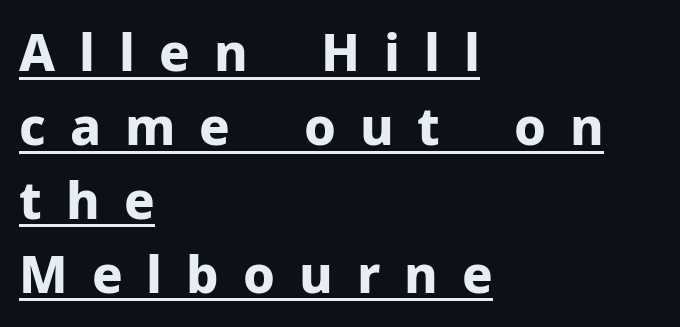
Q: Is the text bold? A: Yes.
Q: Is the text italic (slanted)? A: No, it is upright.
Q: Is the typeface a serif or a sans-serif typeface? A: Sans-serif.
Q: Is the text underlined? A: Yes.
Q: How is the paragraph aligned? A: Left-aligned.
Q: Is the spacing between letters normal or unusually wide? A: Unusually wide.
Q: Is the spacing between lines tight, normal or loose? A: Normal.
Q: Width (condensed, normal, or wide)? A: Normal.
Q: Stroke contrast? A: Low.
Q: x-height? A: Medium.
Q: Monospaced? A: No.
